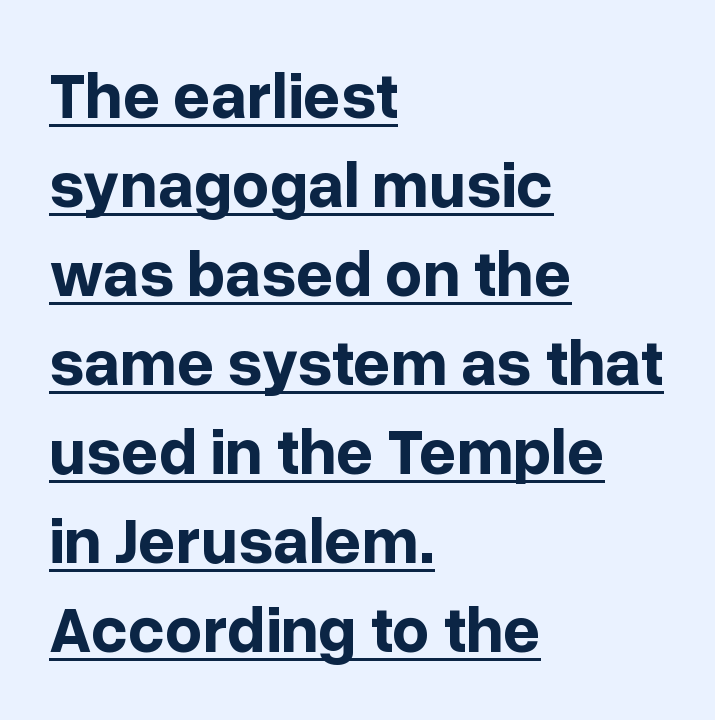
The designer left line spacing at the default. Decoration check: the copy is underlined. Students, note that the glyphs here touch the page at normal intervals. This is heavy type, rendered in bold.
